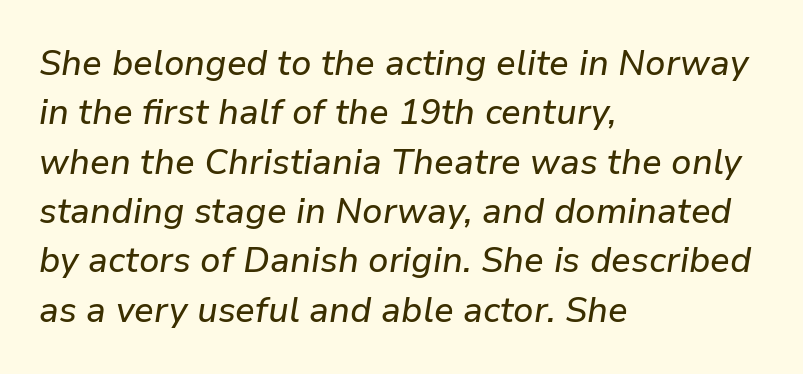
{"italic": "yes", "lean": "right", "slant_degrees": 9, "width": "normal", "stroke_contrast": "low", "x_height": "medium", "monospaced": "no", "underline": "no", "align": "left", "line_spacing": "normal", "line_spacing_ratio": 1.41, "letter_spacing": "normal", "letter_spacing_em": 0.0, "glyph_px": 35}
